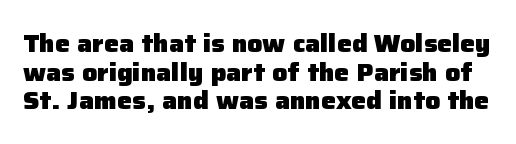
Q: Is the text bold? A: Yes.
Q: Is the text italic (slanted)? A: No, it is upright.
Q: Is the text underlined? A: No.
Q: Is the spacing between letters normal or unusually wide? A: Normal.
Q: Is the spacing between lines tight, normal or loose? A: Tight.
